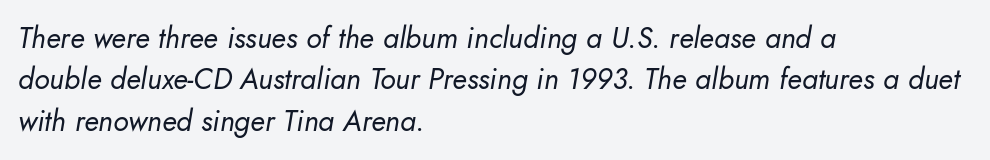
{"italic": "yes", "lean": "right", "slant_degrees": 10, "bold": "no", "weight": "regular", "width": "normal", "stroke_contrast": "low", "x_height": "small", "monospaced": "no", "underline": "no", "align": "left", "line_spacing": "normal", "line_spacing_ratio": 1.43, "letter_spacing": "normal", "letter_spacing_em": 0.0, "glyph_px": 29}
